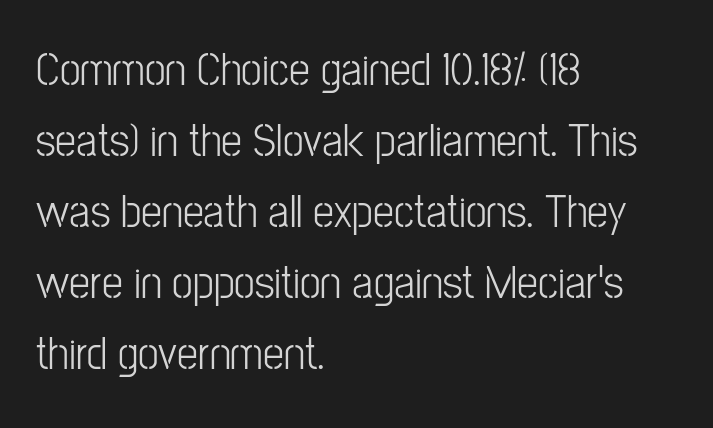
The image shows 47 px light, condensed sans-serif type, upright; set left-aligned, normal line spacing (1.51x), normal letter spacing, not underlined; low stroke contrast and a medium x-height.
